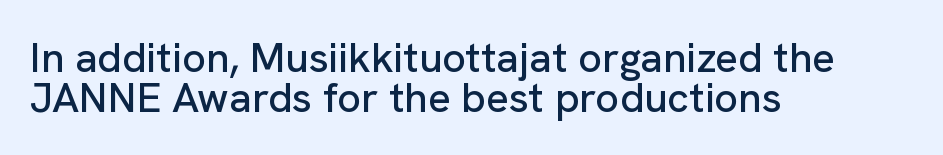
Q: Is the text italic (slanted)? A: No, it is upright.
Q: Is the typeface a serif or a sans-serif typeface? A: Sans-serif.
Q: Is the text underlined? A: No.
Q: How is the paragraph aligned? A: Left-aligned.
Q: Is the spacing between letters normal or unusually wide? A: Normal.
Q: Is the spacing between lines tight, normal or loose? A: Tight.
Q: Width (condensed, normal, or wide)? A: Normal.
Q: Stroke contrast? A: Low.
Q: x-height? A: Medium.
Q: Monospaced? A: No.
